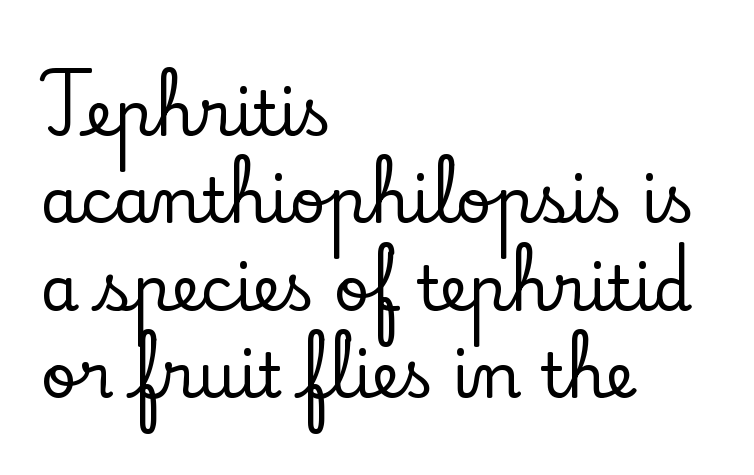
{"serif": "yes", "italic": "no", "width": "normal", "stroke_contrast": "low", "x_height": "small", "monospaced": "no", "underline": "no", "align": "left", "line_spacing": "normal", "line_spacing_ratio": 1.41, "letter_spacing": "normal", "letter_spacing_em": 0.0, "glyph_px": 62}
